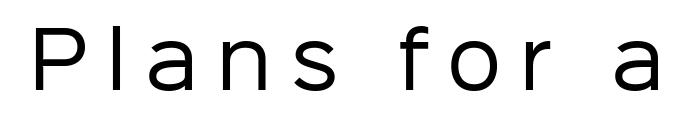
When letters stand straight like this, we call the style roman or upright. Font category for this specimen: sans-serif. Does extra space separate the letters? Yes, quite a lot of it. The space directly below the letters is spotless. The typesetting does not lean heavy: it is not bold.
